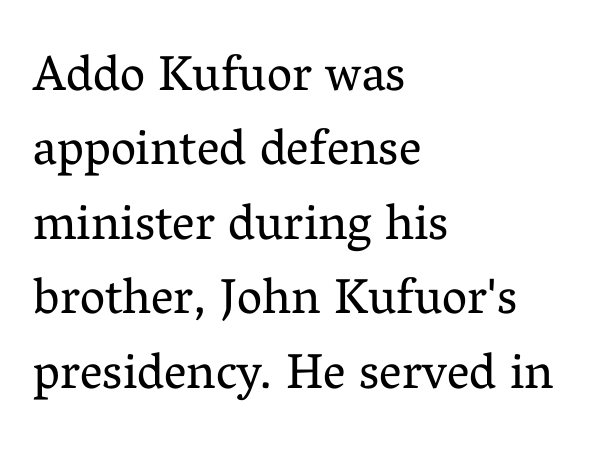
Q: Is the text bold? A: No.
Q: Is the text italic (slanted)? A: No, it is upright.
Q: Is the typeface a serif or a sans-serif typeface? A: Serif.
Q: Is the text underlined? A: No.
Q: How is the paragraph aligned? A: Left-aligned.
Q: Is the spacing between letters normal or unusually wide? A: Normal.
Q: Is the spacing between lines tight, normal or loose? A: Normal.
Q: Width (condensed, normal, or wide)? A: Normal.
Q: Stroke contrast? A: Medium.
Q: x-height? A: Medium.
Q: Monospaced? A: No.
